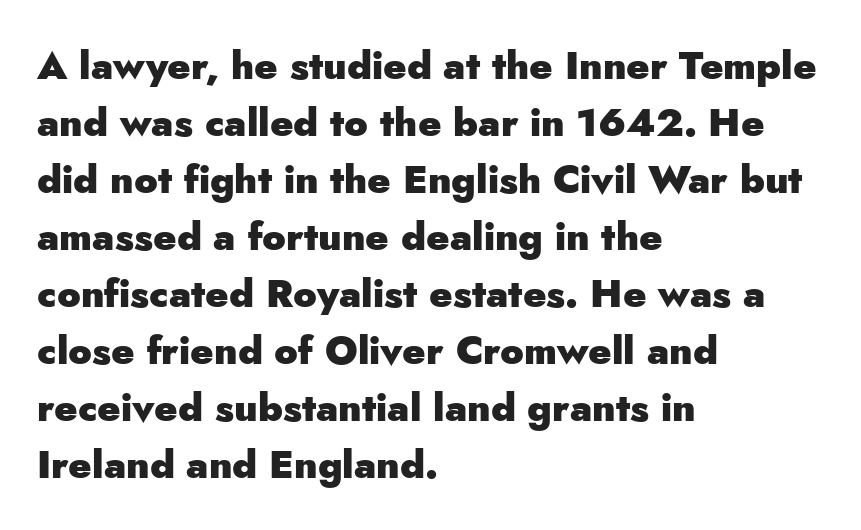
Type style note: lacks serifs. The string is rendered with underlining switched off. Tracking value appears to be zero — textbook default spacing. Is this a fixed-width face? No — the glyphs have proportional, varying widths. Horizontal alignment here is leftward, the default for most running prose.
